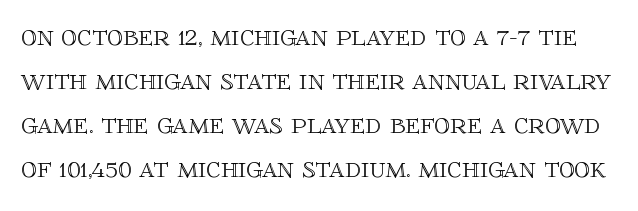
Q: Is the text italic (slanted)? A: No, it is upright.
Q: Is the text underlined? A: No.
Q: Is the spacing between letters normal or unusually wide? A: Normal.
Q: Is the spacing between lines tight, normal or loose? A: Normal.
Q: Width (condensed, normal, or wide)? A: Normal.
Q: x-height? A: Large.
Q: Monospaced? A: No.
